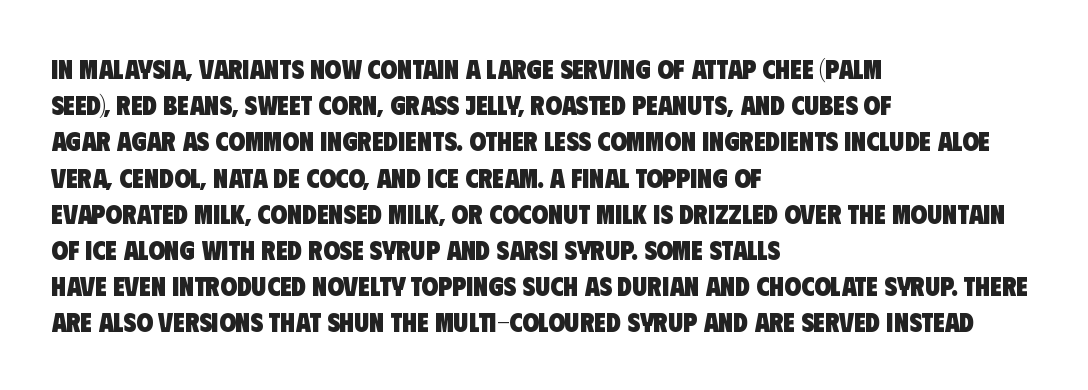
{"bold": "yes", "underline": "no", "align": "left", "line_spacing": "normal", "line_spacing_ratio": 1.34, "letter_spacing": "normal", "letter_spacing_em": 0.0, "glyph_px": 27}
